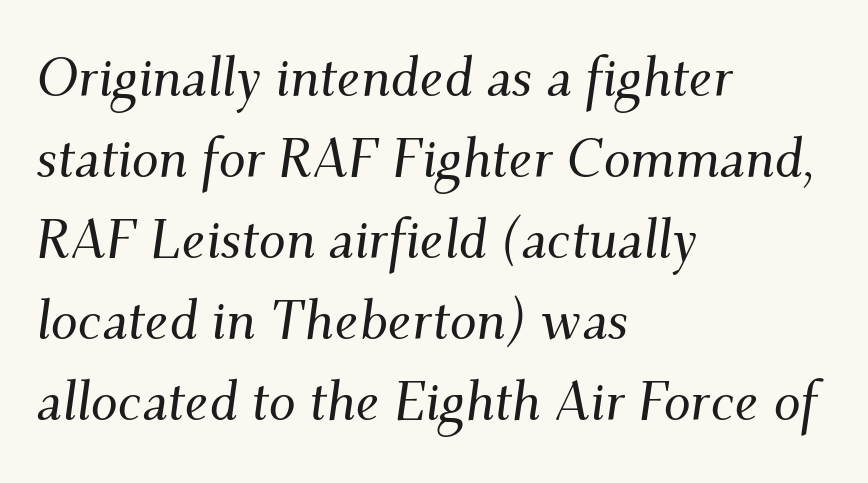
Q: Is the text italic (slanted)? A: Yes, it leans right by about 9 degrees.
Q: Is the typeface a serif or a sans-serif typeface? A: Serif.
Q: Is the text underlined? A: No.
Q: How is the paragraph aligned? A: Left-aligned.
Q: Is the spacing between letters normal or unusually wide? A: Normal.
Q: Is the spacing between lines tight, normal or loose? A: Normal.
Q: Width (condensed, normal, or wide)? A: Normal.
Q: Stroke contrast? A: Medium.
Q: x-height? A: Small.
Q: Monospaced? A: No.
